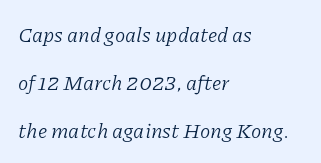
{"italic": "yes", "lean": "right", "slant_degrees": 11, "bold": "no", "underline": "no", "align": "left", "line_spacing": "loose", "line_spacing_ratio": 2.28, "letter_spacing": "normal", "letter_spacing_em": 0.0, "glyph_px": 21}
